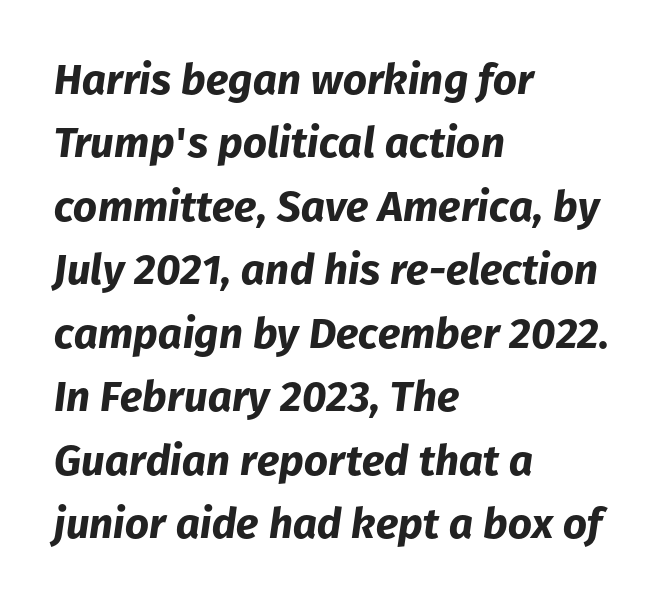
This sample uses an oblique cut, with every glyph tilted off the vertical. Honestly, the letter spacing is just normal — you wouldn't notice it. What's the leading like? Ordinary, nothing unusual. Rule under the text: the space is simply empty. Notice how the passage keeps a crisp vertical edge on the left only.
